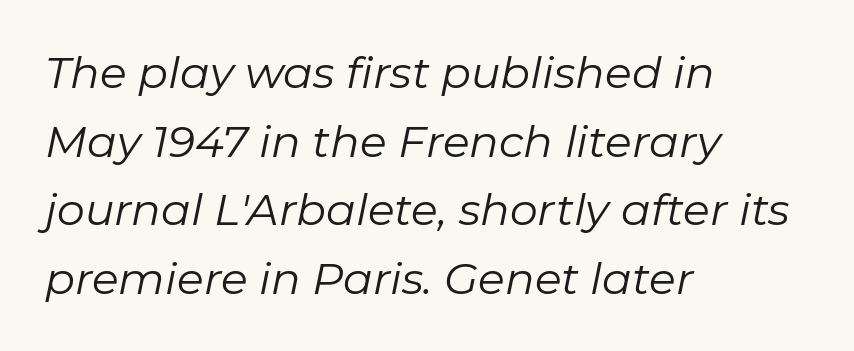
Heaviness? Minimal to ordinary, like unemphasized prose. This sample uses an oblique cut, with every glyph tilted off the vertical. Casual observation: everything's shoved over to the left. Short note: letters normally spaced. Each row of text sits above clean, open space.
